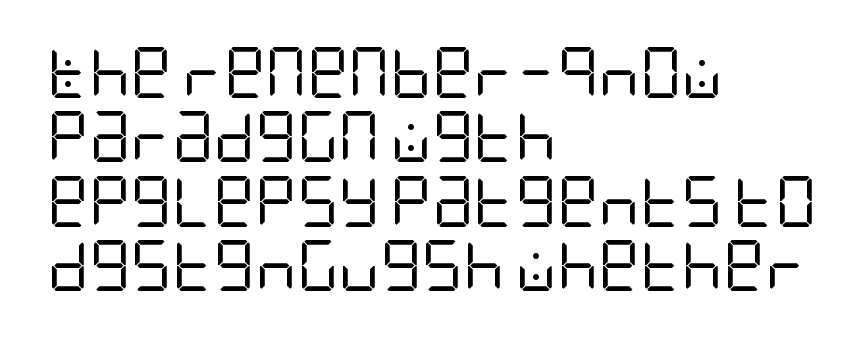
The image shows 51 px regular-weight, condensed sans-serif type, upright; set left-aligned, normal line spacing (1.26x), normal letter spacing, not underlined; low stroke contrast and a large x-height.
